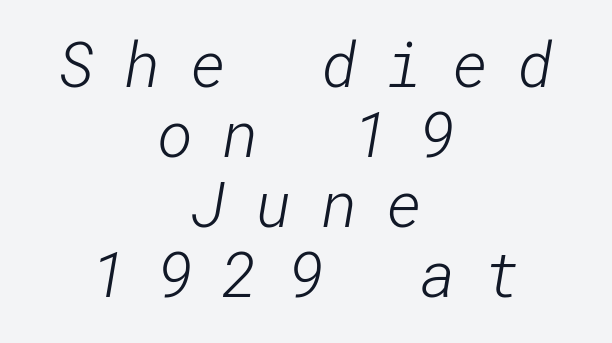
Horizontal alignment here is central, giving a formal, balanced look. Underline: absent. The face looks like a standard text weight, possibly lighter. The gaps between neighbouring characters are conspicuously large. Horizontal bands of white between lines are thin slivers. No feet cap the strokes, marking this as sans-serif type.
